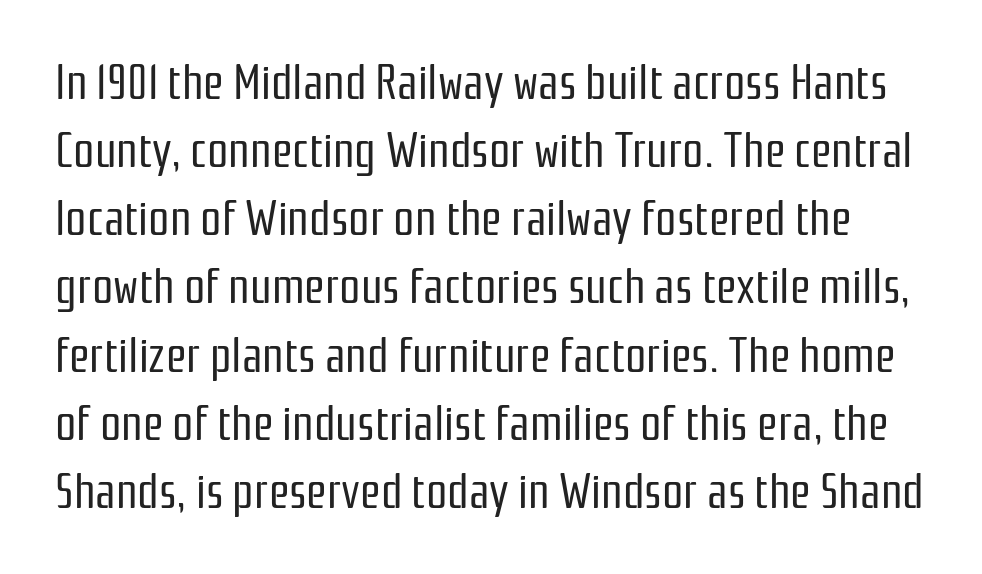
Q: Is the text bold? A: No.
Q: Is the text italic (slanted)? A: No, it is upright.
Q: Is the typeface a serif or a sans-serif typeface? A: Sans-serif.
Q: Is the text underlined? A: No.
Q: Is the spacing between letters normal or unusually wide? A: Normal.
Q: Is the spacing between lines tight, normal or loose? A: Normal.
Q: Width (condensed, normal, or wide)? A: Condensed.
Q: Stroke contrast? A: Low.
Q: x-height? A: Medium.
Q: Monospaced? A: No.
